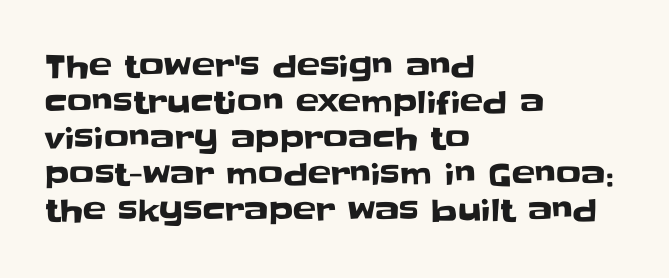
Tall strokes in this sample are plumb rather than angled. This rendering uses left alignment, leaving the right contour irregular. Type without underlining. You could not count columns in this text — the font is proportionally spaced.
